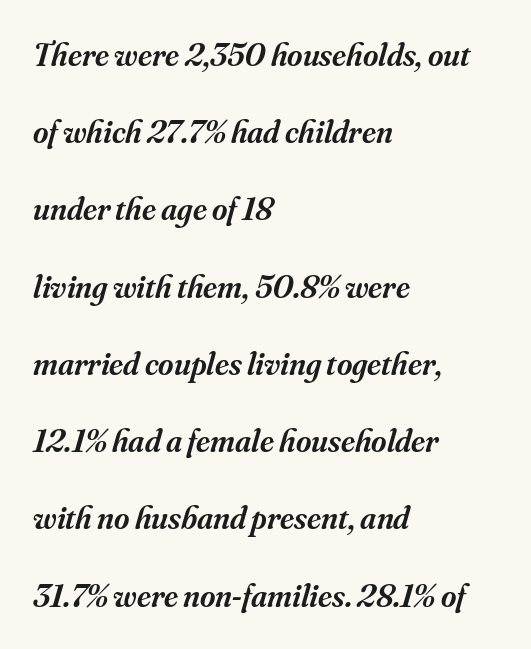
{"serif": "yes", "italic": "yes", "lean": "right", "slant_degrees": 16, "bold": "semi", "weight": "semibold", "width": "normal", "stroke_contrast": "medium", "x_height": "small", "monospaced": "no", "underline": "no", "align": "left", "line_spacing": "loose", "line_spacing_ratio": 2.34, "letter_spacing": "normal", "letter_spacing_em": 0.0, "glyph_px": 33}
